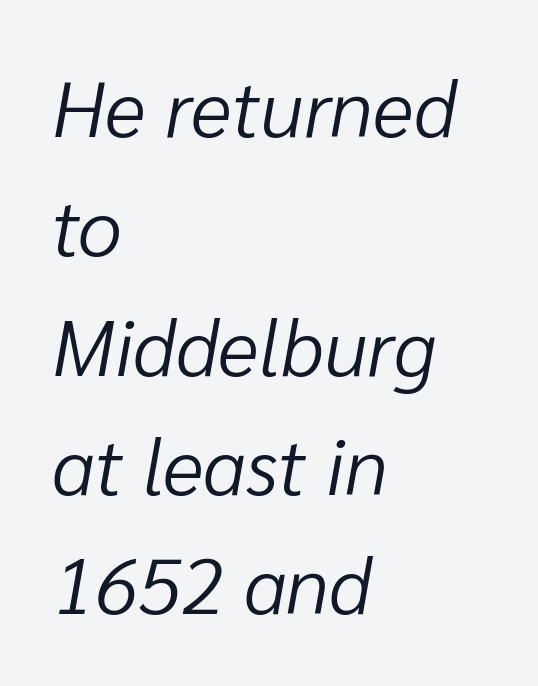
{"italic": "yes", "lean": "right", "slant_degrees": 10, "bold": "no", "weight": "light", "width": "normal", "stroke_contrast": "low", "x_height": "medium", "monospaced": "no", "underline": "no", "align": "left", "line_spacing": "normal", "line_spacing_ratio": 1.51, "letter_spacing": "normal", "letter_spacing_em": 0.0, "glyph_px": 79}
